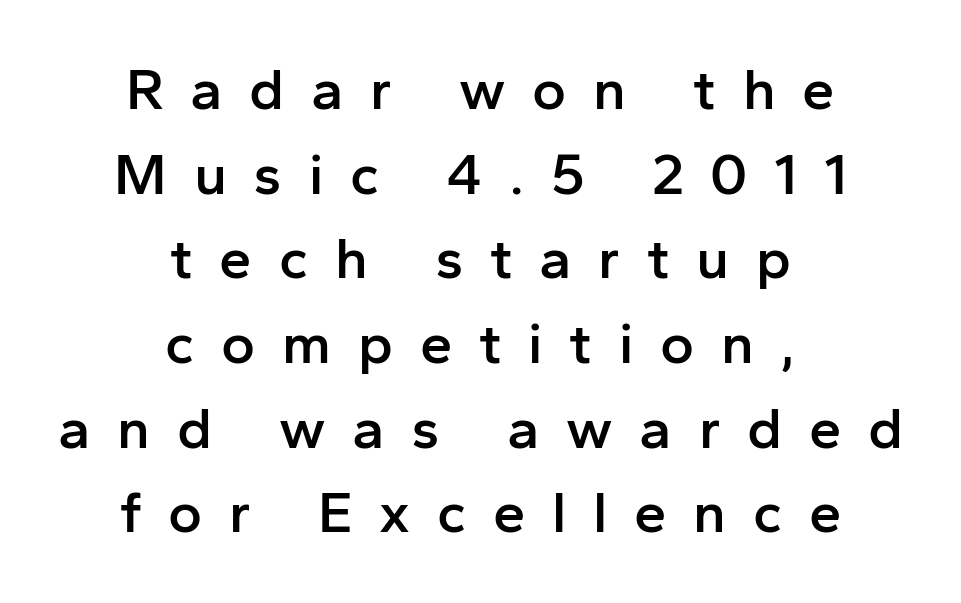
These lines are composed in type without serifs. The face used here is a semibold: visibly heavier than regular, lighter than bold. Decoration check: the copy has no underline. Notice how the passage keeps no hard edge, just a central spine. The specimen reads as upright at a glance.
